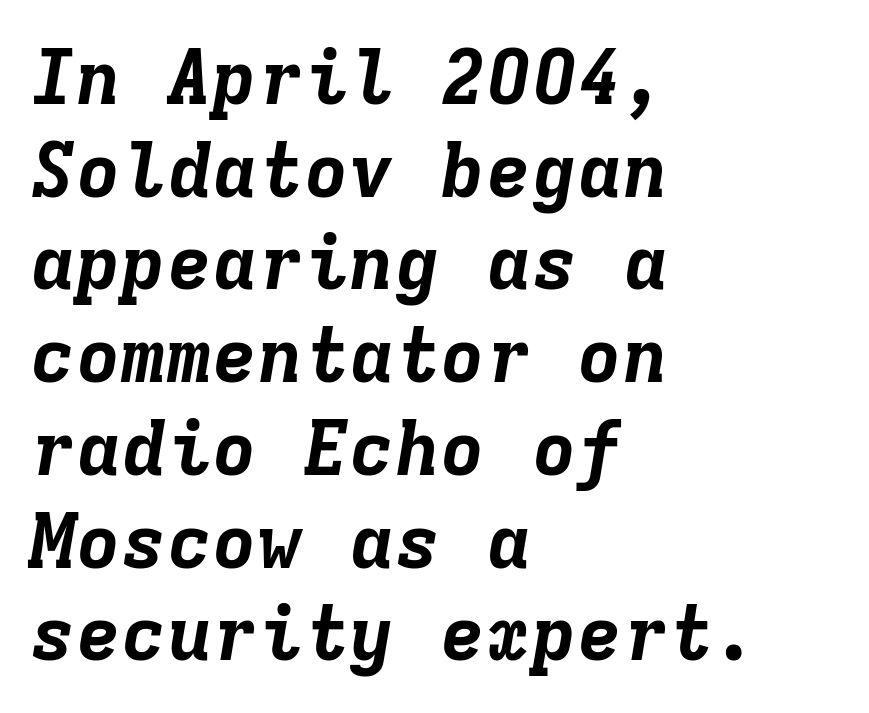
Honestly, there is no underline to notice here at all. Each glyph is drawn with heavy, bold strokes. Here the designer chose a console-style face with uniform glyph widths. Slant detected: the letters are inclined. Characters follow at the spacing the type designer built in.
